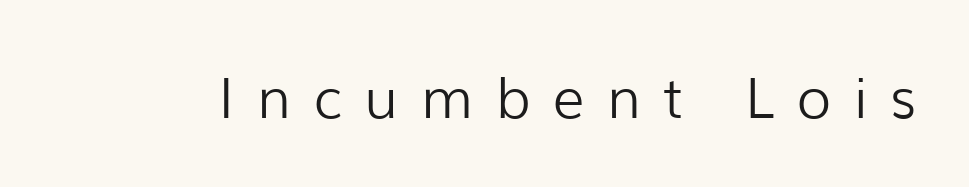
{"serif": "no", "italic": "no", "bold": "no", "weight": "light", "width": "normal", "stroke_contrast": "low", "x_height": "medium", "monospaced": "no", "underline": "no", "letter_spacing": "wide", "letter_spacing_em": 0.4, "glyph_px": 56}
